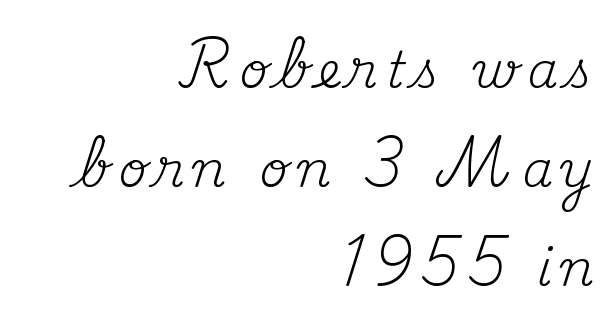
Q: Is the text bold? A: No.
Q: Is the text italic (slanted)? A: Yes.
Q: Is the typeface a serif or a sans-serif typeface? A: Serif.
Q: Is the text underlined? A: No.
Q: How is the paragraph aligned? A: Right-aligned.
Q: Is the spacing between lines tight, normal or loose? A: Loose.
Q: Width (condensed, normal, or wide)? A: Normal.
Q: Stroke contrast? A: Medium.
Q: x-height? A: Small.
Q: Monospaced? A: No.
